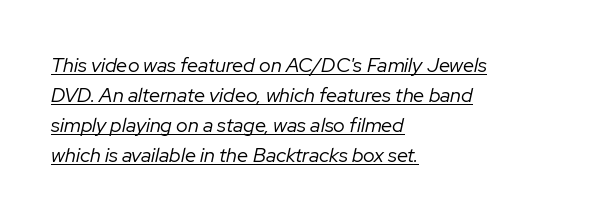
{"italic": "yes", "lean": "right", "slant_degrees": 12, "bold": "no", "underline": "yes", "align": "left", "line_spacing": "normal", "line_spacing_ratio": 1.5, "letter_spacing": "normal", "letter_spacing_em": 0.0, "glyph_px": 20}
